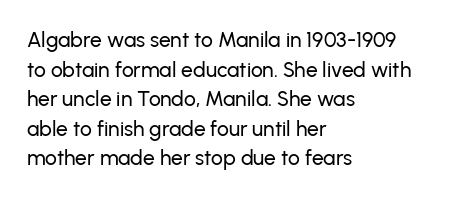
{"italic": "no", "underline": "no", "align": "left", "line_spacing": "normal", "line_spacing_ratio": 1.41, "letter_spacing": "normal", "letter_spacing_em": 0.0, "glyph_px": 21}
